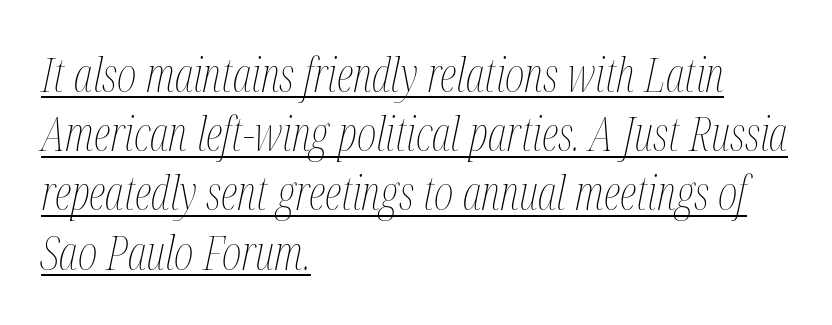
Each letter keeps its own natural width here, so spacing adapts to shape. How would I describe the line gaps? Plain and ordinary. Tall strokes in this sample are angled rather than plumb. The strokes are not fattened; the text isn't bold. Which margin do the lines hug? The left one — the right edge is uneven. The typesetter has applied underlining to the passage shown.
